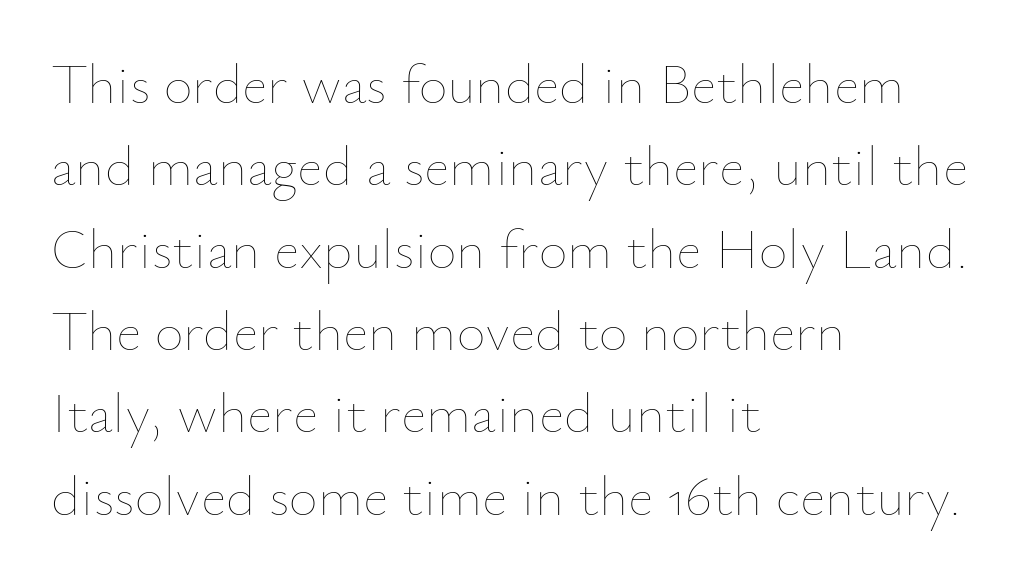
Q: Is the text bold? A: No.
Q: Is the text italic (slanted)? A: No, it is upright.
Q: Is the text underlined? A: No.
Q: How is the paragraph aligned? A: Left-aligned.
Q: Is the spacing between letters normal or unusually wide? A: Normal.
Q: Is the spacing between lines tight, normal or loose? A: Normal.
Q: Width (condensed, normal, or wide)? A: Normal.
Q: Stroke contrast? A: Low.
Q: x-height? A: Small.
Q: Monospaced? A: No.
